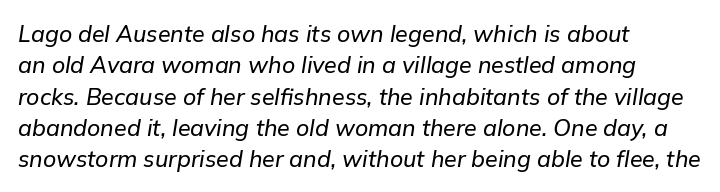
{"italic": "yes", "lean": "right", "slant_degrees": 9, "underline": "no", "align": "left", "line_spacing": "normal", "line_spacing_ratio": 1.36, "letter_spacing": "normal", "letter_spacing_em": 0.0, "glyph_px": 23}
